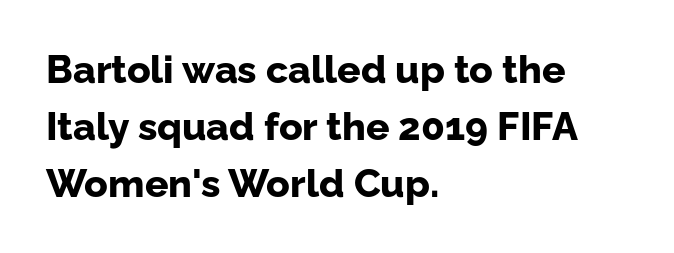
{"serif": "no", "italic": "no", "bold": "yes", "weight": "bold", "width": "normal", "stroke_contrast": "low", "x_height": "medium", "monospaced": "no", "underline": "no", "align": "left", "line_spacing": "normal", "line_spacing_ratio": 1.46, "letter_spacing": "normal", "letter_spacing_em": 0.0, "glyph_px": 39}
